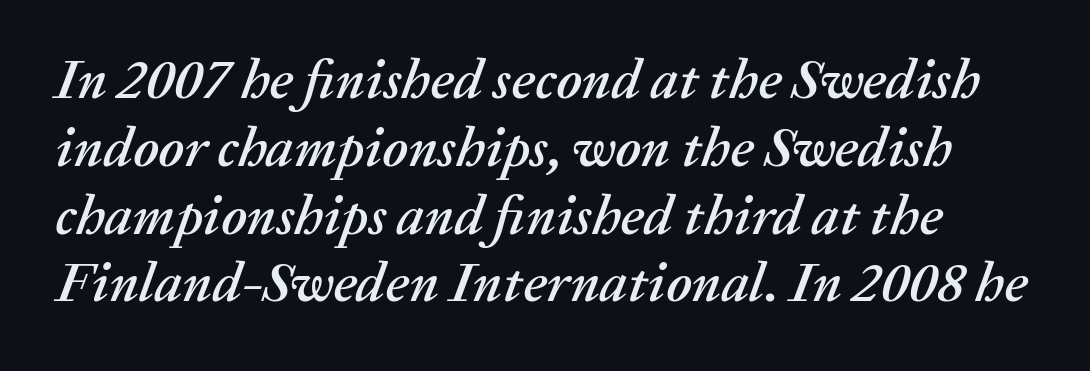
Q: Is the text italic (slanted)? A: Yes, it leans right by about 20 degrees.
Q: Is the text underlined? A: No.
Q: Is the spacing between letters normal or unusually wide? A: Normal.
Q: Width (condensed, normal, or wide)? A: Normal.
Q: Stroke contrast? A: Medium.
Q: x-height? A: Medium.
Q: Monospaced? A: No.
